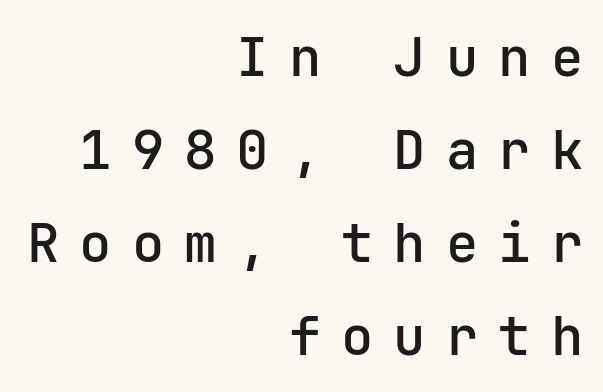
Q: Is the text italic (slanted)? A: No, it is upright.
Q: Is the typeface a serif or a sans-serif typeface? A: Sans-serif.
Q: Is the text underlined? A: No.
Q: How is the paragraph aligned? A: Right-aligned.
Q: Is the spacing between letters normal or unusually wide? A: Unusually wide.
Q: Width (condensed, normal, or wide)? A: Normal.
Q: Stroke contrast? A: Low.
Q: x-height? A: Medium.
Q: Monospaced? A: Yes.
